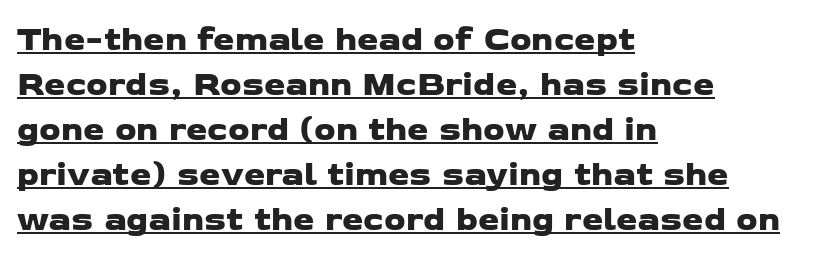
Q: Is the typeface a serif or a sans-serif typeface? A: Sans-serif.
Q: Is the text underlined? A: Yes.
Q: How is the paragraph aligned? A: Left-aligned.
Q: Is the spacing between letters normal or unusually wide? A: Normal.
Q: Is the spacing between lines tight, normal or loose? A: Normal.
Q: Width (condensed, normal, or wide)? A: Wide.
Q: Stroke contrast? A: Low.
Q: x-height? A: Medium.
Q: Monospaced? A: No.
